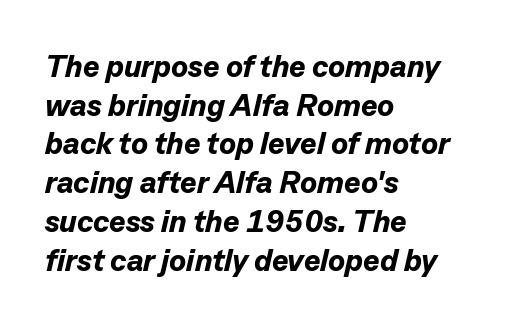
Q: Is the text bold? A: Yes.
Q: Is the text italic (slanted)? A: Yes, it leans right by about 13 degrees.
Q: Is the text underlined? A: No.
Q: How is the paragraph aligned? A: Left-aligned.
Q: Is the spacing between letters normal or unusually wide? A: Normal.
Q: Is the spacing between lines tight, normal or loose? A: Normal.
Q: Width (condensed, normal, or wide)? A: Normal.
Q: Stroke contrast? A: Low.
Q: x-height? A: Medium.
Q: Monospaced? A: No.
